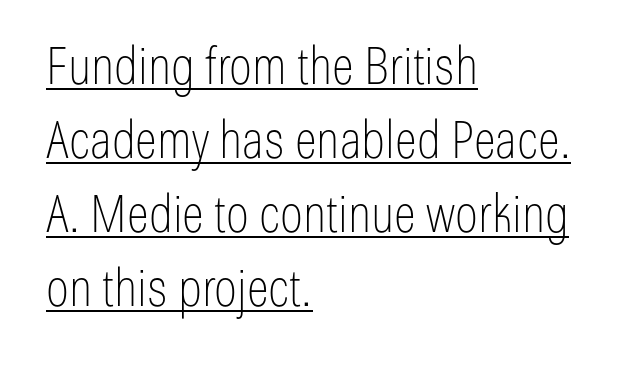
I'd call this a sans setting — the letters go barefoot. The gaps between neighbouring characters are ordinary and unremarkable. Reading down the column, the eye jumps a familiar distance to each next line. Looks like regular typesetting: each glyph gets only the width it needs. No chunkiness to these letters — they're not bold. The paragraph has a hard left edge and a soft right edge.
